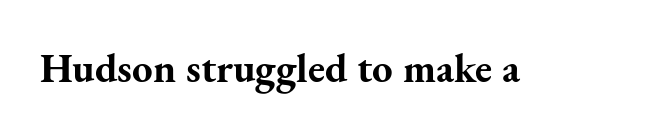
The face used here has the dense, thick strokes of a bold. Upright lettering throughout. The characters display serif detailing at their extremities. The line texture is even and compact thanks to regular tracking. Lines of text with bare space underneath. Think of a printed novel: that variable character pitch is what you see here.
